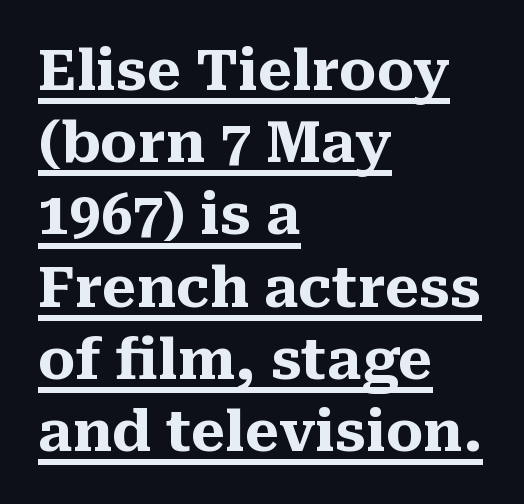
Q: Is the text bold? A: Yes.
Q: Is the text italic (slanted)? A: No, it is upright.
Q: Is the typeface a serif or a sans-serif typeface? A: Serif.
Q: Is the text underlined? A: Yes.
Q: How is the paragraph aligned? A: Left-aligned.
Q: Is the spacing between letters normal or unusually wide? A: Normal.
Q: Is the spacing between lines tight, normal or loose? A: Normal.
Q: Width (condensed, normal, or wide)? A: Normal.
Q: Stroke contrast? A: Medium.
Q: x-height? A: Medium.
Q: Monospaced? A: No.
